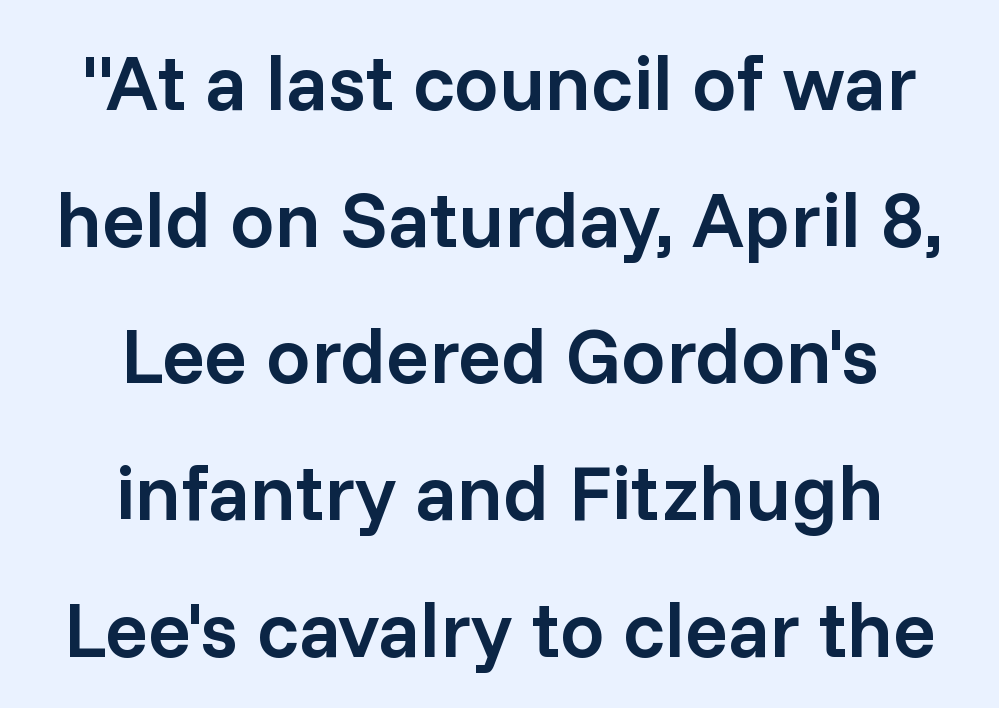
The image shows 79 px semibold sans-serif type, upright; set centered, line spacing 1.73x, normal letter spacing, not underlined; low stroke contrast and a medium x-height.
